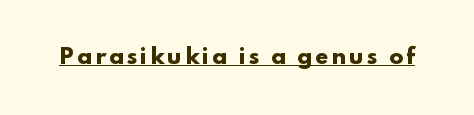
The image shows 21 px bold type, upright; set underlined.
